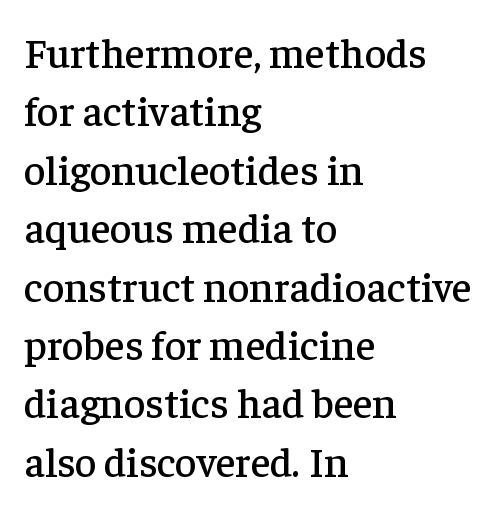
{"serif": "yes", "italic": "no", "width": "normal", "stroke_contrast": "low", "x_height": "medium", "monospaced": "no", "underline": "no", "align": "left", "line_spacing": "normal", "line_spacing_ratio": 1.39, "letter_spacing": "normal", "letter_spacing_em": 0.0, "glyph_px": 42}
